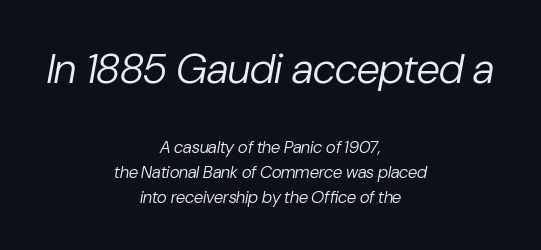
Q: Is the text bold? A: No.
Q: Is the text italic (slanted)? A: Yes, it leans right by about 10 degrees.
Q: Is the text underlined? A: No.
Q: How is the paragraph aligned? A: Centered.
Q: Is the spacing between letters normal or unusually wide? A: Normal.
Q: Is the spacing between lines tight, normal or loose? A: Normal.
Q: Which block of text is set in a larger size, the first (top) or the second (bottom)? A: The first (top) one.
Q: Width (condensed, normal, or wide)? A: Normal.
Q: Stroke contrast? A: Low.
Q: x-height? A: Medium.
Q: Monospaced? A: No.
